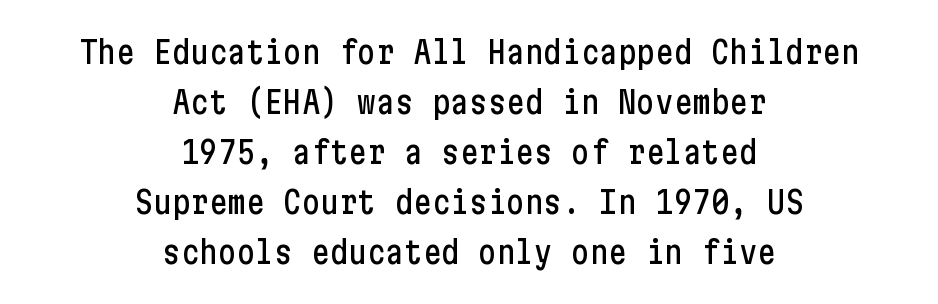
The image shows 31 px condensed sans-serif type, upright; set centered, normal line spacing (1.61x), normal letter spacing, not underlined; low stroke contrast and a medium x-height.
